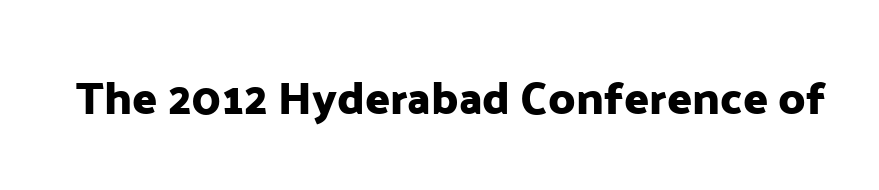
Nope, not italic — everything's standing straight. There is no visible air inserted between adjacent glyphs. A typesetter would label this face a sans. This rendering features lettering with no underline.
